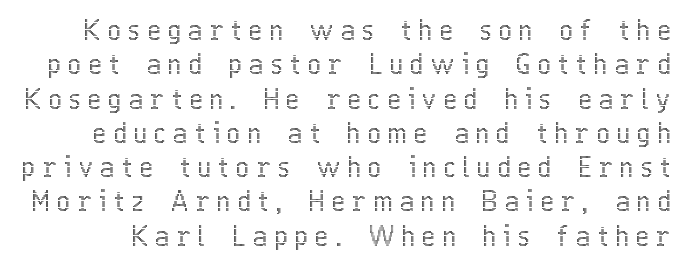
Q: Is the text italic (slanted)? A: No, it is upright.
Q: Is the text underlined? A: No.
Q: Is the spacing between letters normal or unusually wide? A: Unusually wide.
Q: Is the spacing between lines tight, normal or loose? A: Normal.
